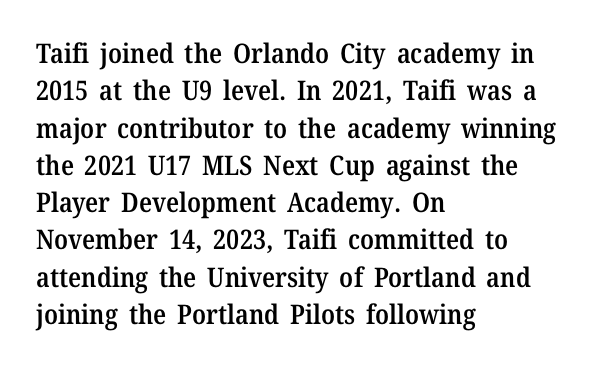
Q: Is the text bold? A: Semi-bold.
Q: Is the text italic (slanted)? A: No, it is upright.
Q: Is the text underlined? A: No.
Q: How is the paragraph aligned? A: Left-aligned.
Q: Is the spacing between letters normal or unusually wide? A: Normal.
Q: Is the spacing between lines tight, normal or loose? A: Normal.
